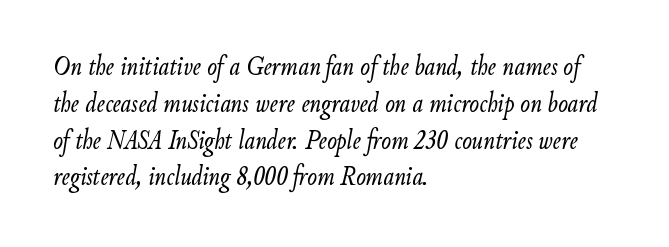
Q: Is the text bold? A: No.
Q: Is the text italic (slanted)? A: Yes, it leans right by about 9 degrees.
Q: Is the text underlined? A: No.
Q: How is the paragraph aligned? A: Left-aligned.
Q: Is the spacing between letters normal or unusually wide? A: Normal.
Q: Is the spacing between lines tight, normal or loose? A: Normal.
Q: Width (condensed, normal, or wide)? A: Condensed.
Q: Stroke contrast? A: Low.
Q: x-height? A: Small.
Q: Monospaced? A: No.
